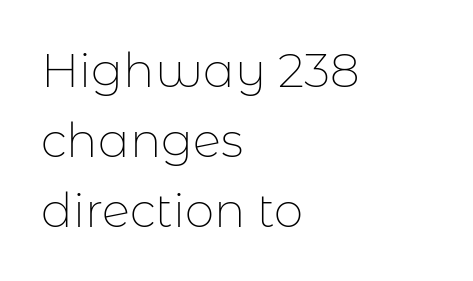
Look at the tracking — it's just the regular setting, nothing added. Underline: absent. A typesetter would call this leading conventional body-copy spacing. No feet cap the strokes, marking this as sans-serif type. Visually the block forms a straight wall on the left and a jagged coastline on the right. Is there any slant? The stems are plumb.
